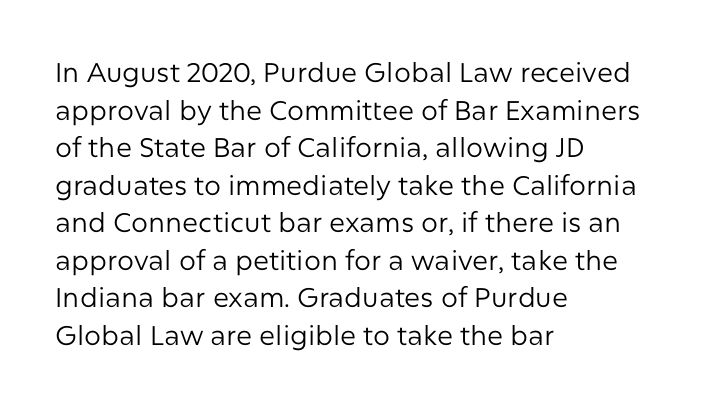
Notice how the stems are strictly vertical — no italics here. A bare baseline throughout the passage. Inter-character spacing is left at the font's built-in metrics. Vertical spacing — default. The ragged edge is on the right, which tells us the setting is flush left. The font sits on the lighter half of the weight spectrum, regular included.
